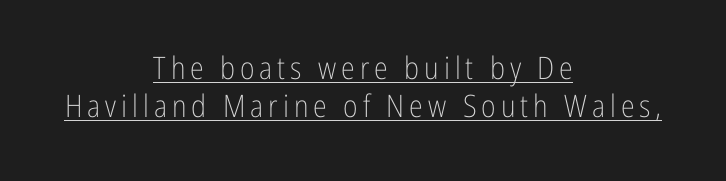
{"serif": "no", "italic": "no", "bold": "no", "weight": "light", "width": "condensed", "stroke_contrast": "low", "x_height": "medium", "monospaced": "no", "underline": "yes", "align": "center", "line_spacing_ratio": 1.23, "glyph_px": 31}
